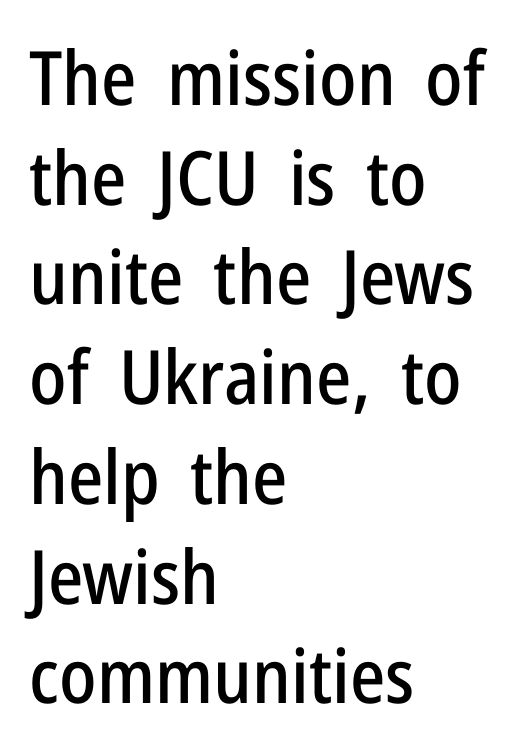
{"serif": "no", "italic": "no", "width": "condensed", "stroke_contrast": "low", "x_height": "medium", "monospaced": "no", "underline": "no", "align": "left", "line_spacing": "normal", "line_spacing_ratio": 1.33, "letter_spacing": "normal", "letter_spacing_em": 0.0, "glyph_px": 75}
